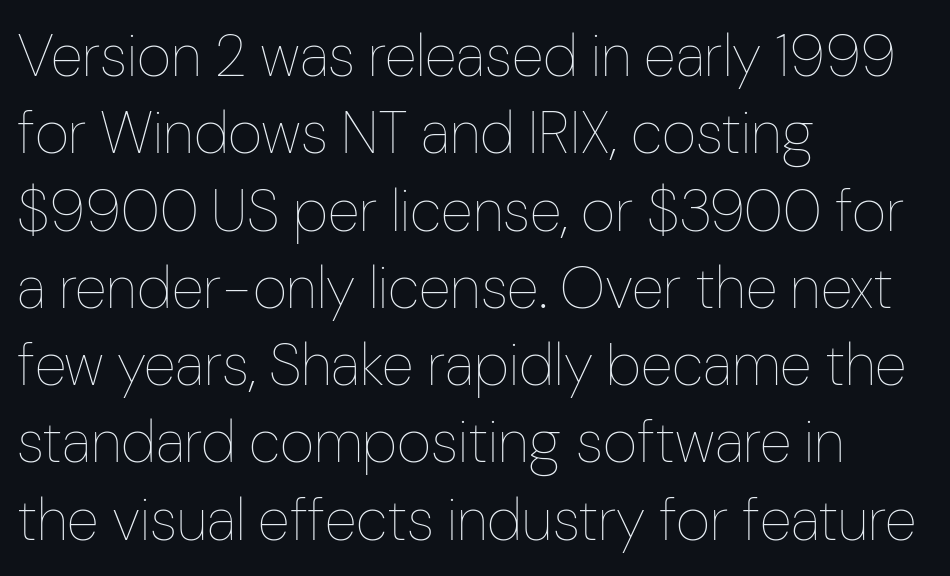
The image shows 59 px thin, condensed type, upright; set left-aligned, normal line spacing (1.31x), normal letter spacing, not underlined; low stroke contrast and a medium x-height.
